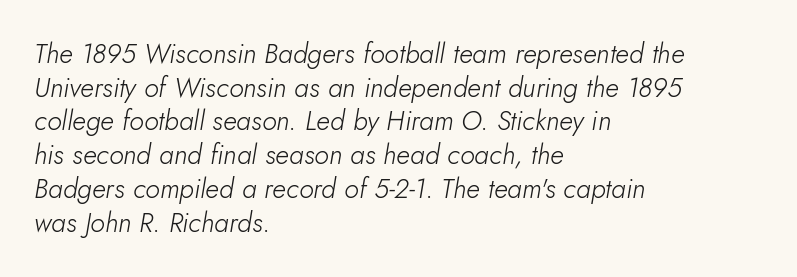
Bare-footed words on every line. The passage shown leans; its letterforms are oblique. Compared with a typical body face, this is equally light or lighter still. Horizontally, the lines are justified to the leading edge only. Letter spacing: default. Rows of type keep a routine distance in the vertical direction.
